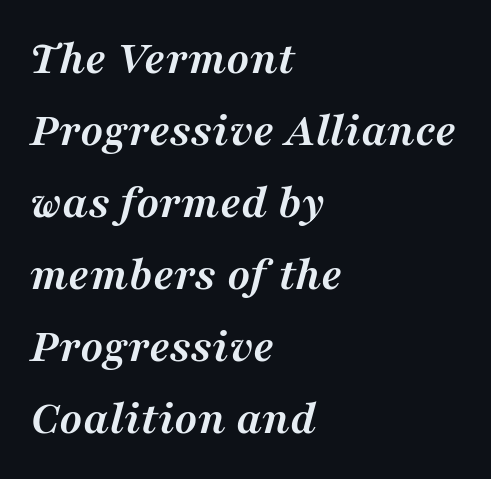
Q: Is the text bold? A: Yes.
Q: Is the text italic (slanted)? A: Yes, it leans right by about 16 degrees.
Q: Is the typeface a serif or a sans-serif typeface? A: Serif.
Q: Is the text underlined? A: No.
Q: How is the paragraph aligned? A: Left-aligned.
Q: Is the spacing between letters normal or unusually wide? A: Normal.
Q: Is the spacing between lines tight, normal or loose? A: Normal.
Q: Width (condensed, normal, or wide)? A: Normal.
Q: Stroke contrast? A: Medium.
Q: x-height? A: Medium.
Q: Monospaced? A: No.
